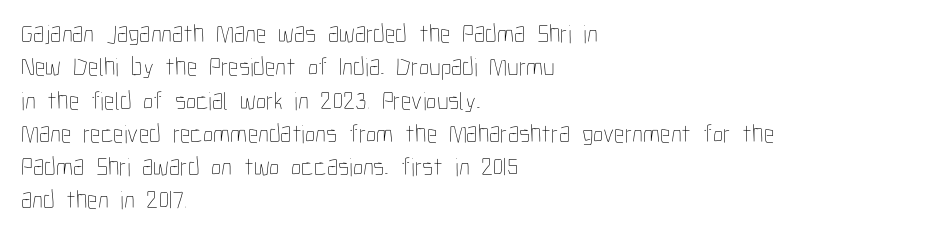
Compared with typical paragraphs, the rows here are spaced about the same. The letters stand straight up with perfectly vertical stems. Short and long lines alike share a common starting point at left. Is the stroke heavy? The answer is a plain regular-or-lighter. In terms of letterspacing, this is plain default setting. Just letters on the line, the space beneath them empty.
